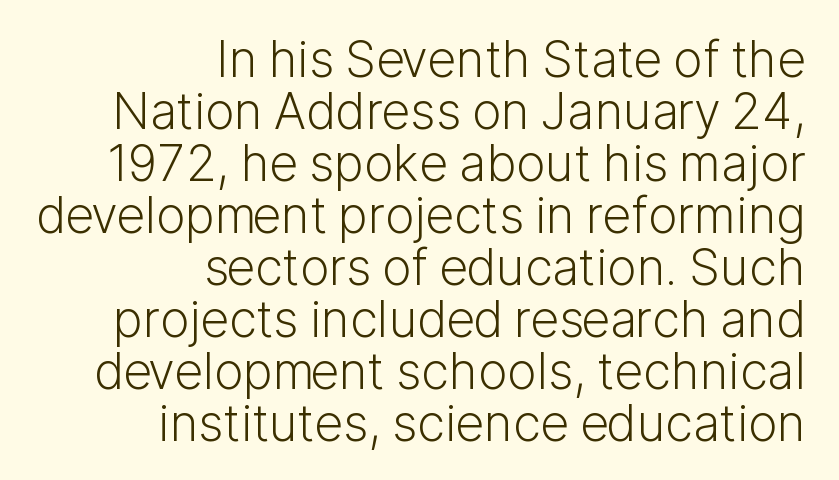
{"serif": "no", "italic": "no", "bold": "no", "weight": "light", "width": "normal", "stroke_contrast": "low", "x_height": "medium", "monospaced": "no", "underline": "no", "align": "right", "line_spacing": "tight", "line_spacing_ratio": 1.04, "letter_spacing": "normal", "letter_spacing_em": 0.0, "glyph_px": 50}
